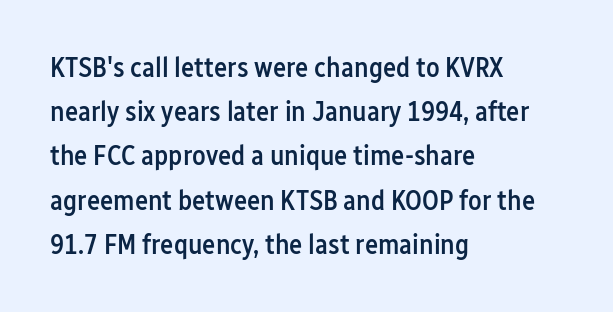
The image shows 28 px semibold, condensed sans-serif type, upright; set left-aligned, normal line spacing (1.58x), normal letter spacing, not underlined; low stroke contrast and a medium x-height.
